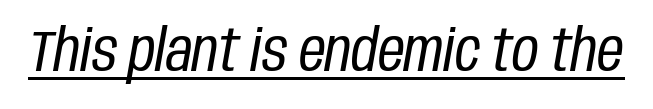
The specimen reads as italic at a glance. Spacing between characters is what you'd get straight out of the box. Underlined type. Spacing verdict: proportional, widths tailored to each character.
